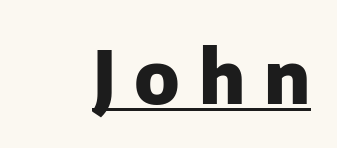
{"serif": "no", "italic": "no", "bold": "yes", "weight": "heavy", "width": "normal", "stroke_contrast": "low", "x_height": "medium", "monospaced": "no", "underline": "yes", "letter_spacing": "wide", "letter_spacing_em": 0.25, "glyph_px": 74}
